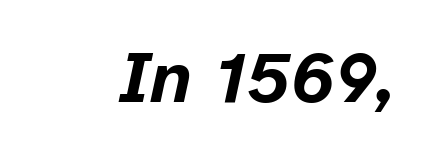
Q: Is the text bold? A: Yes.
Q: Is the text italic (slanted)? A: Yes, it leans right by about 12 degrees.
Q: Is the text underlined? A: No.
Q: Is the spacing between letters normal or unusually wide? A: Normal.
Q: Width (condensed, normal, or wide)? A: Normal.
Q: Stroke contrast? A: Low.
Q: x-height? A: Medium.
Q: Monospaced? A: No.
